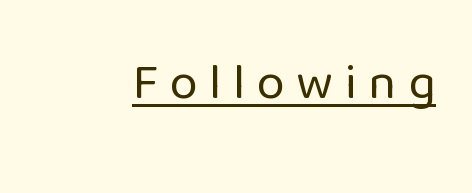
Q: Is the text bold? A: No.
Q: Is the text italic (slanted)? A: No, it is upright.
Q: Is the typeface a serif or a sans-serif typeface? A: Sans-serif.
Q: Is the text underlined? A: Yes.
Q: Is the spacing between letters normal or unusually wide? A: Unusually wide.
Q: Width (condensed, normal, or wide)? A: Normal.
Q: Stroke contrast? A: Low.
Q: x-height? A: Medium.
Q: Monospaced? A: No.
